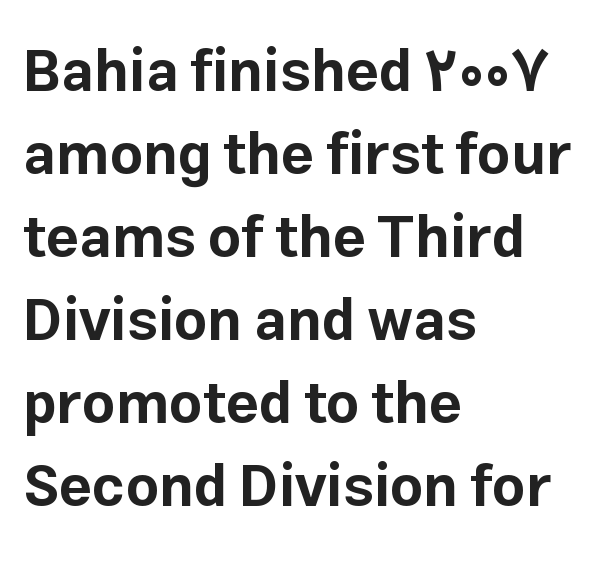
The image shows 58 px bold sans-serif type, upright; set left-aligned, normal line spacing (1.43x), normal letter spacing, not underlined; low stroke contrast and a medium x-height.
